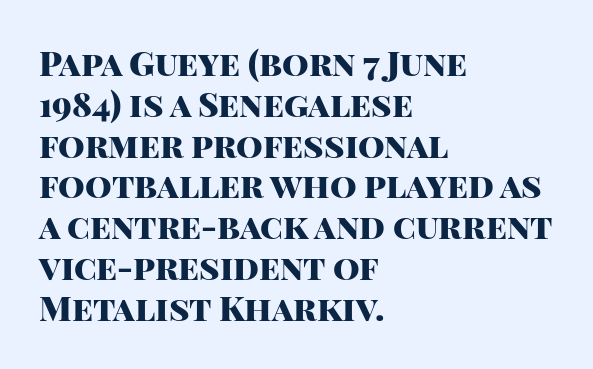
{"serif": "no", "italic": "no", "bold": "yes", "weight": "heavy", "width": "normal", "stroke_contrast": "high", "x_height": "large", "monospaced": "no", "underline": "no", "align": "left", "line_spacing_ratio": 1.2, "letter_spacing": "normal", "letter_spacing_em": 0.0, "glyph_px": 34}
